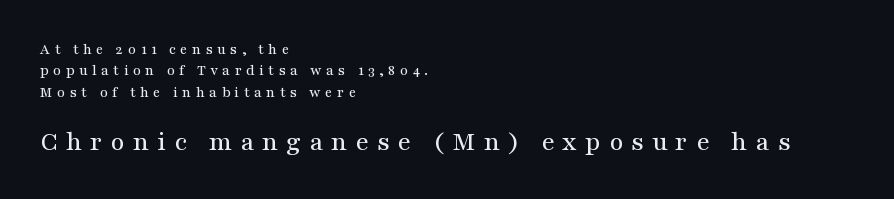
The image shows 27 px text type, upright; set left-aligned, normal line spacing (1.43x), unusually wide letter spacing (+0.3 em), not underlined; the second (bottom) block is 1.8x larger.
